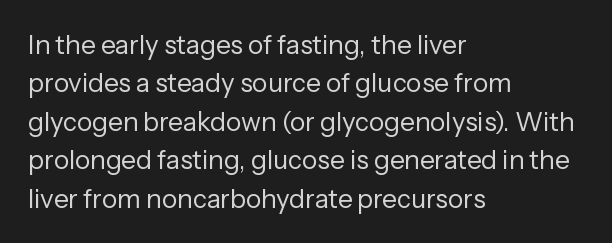
The image shows 26 px text type, upright; set left-aligned, normal line spacing (1.48x), normal letter spacing, not underlined.
